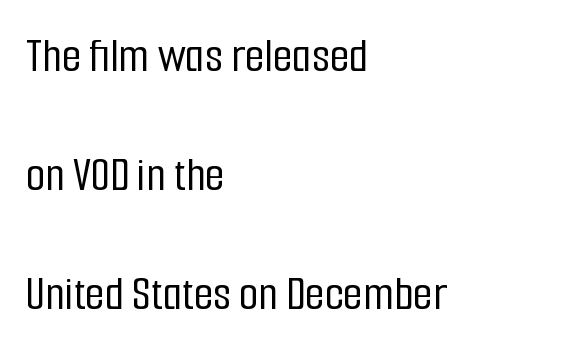
Posture: straight, roman, zero tilt. Character widths vary here, with narrow letters taking less room than wide ones. Each word holds together tightly as a unit, with standard inter-letter gaps. Unmarked baselines from the first word to the last. Nope, no serifs anywhere on these letters.
